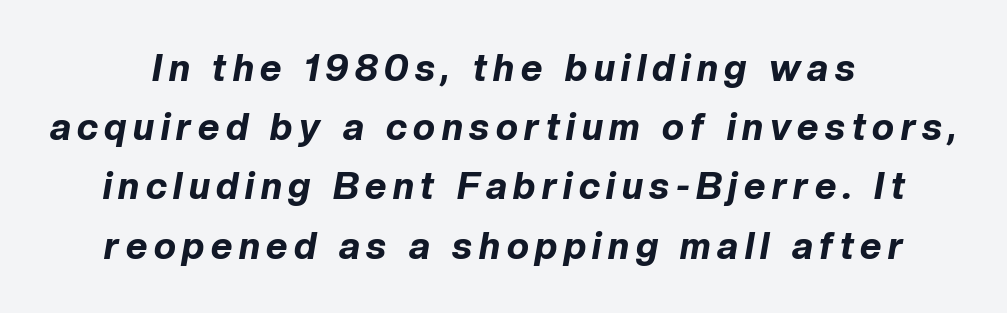
The words here are not underlined. The face used here is proportionally spaced, like ordinary book or web type. The glyphs have the mass of a bold cut. A normal amount of white space separates one row of letters from the next. Slant detected: the letters are inclined.
